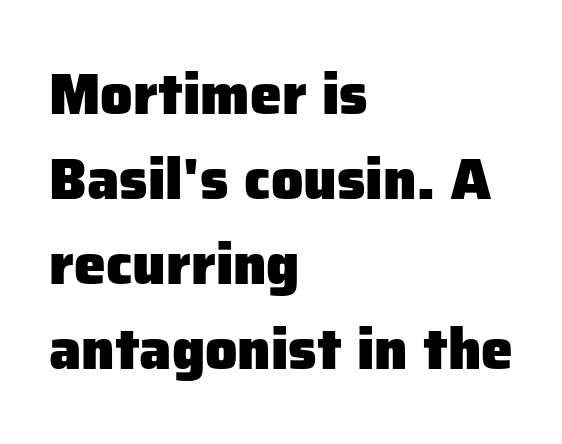
{"serif": "no", "italic": "no", "bold": "yes", "weight": "heavy", "width": "normal", "stroke_contrast": "low", "x_height": "medium", "monospaced": "no", "underline": "no", "align": "left", "line_spacing": "normal", "line_spacing_ratio": 1.49, "letter_spacing": "normal", "letter_spacing_em": 0.0, "glyph_px": 57}
